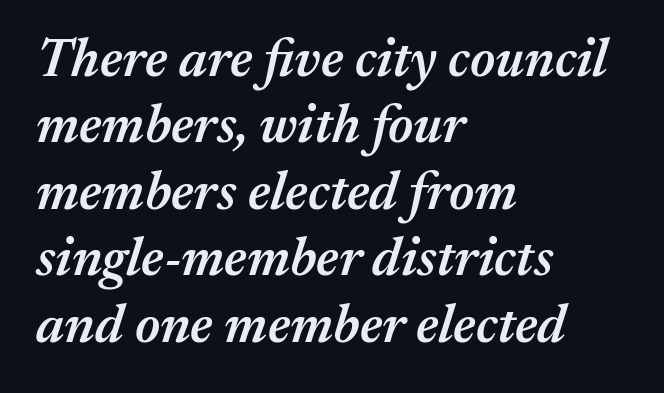
Words float on clear page, feet unadorned. Bold? Not quite — semibold, heavier than regular but stopping short. Spacing verdict: proportional, widths tailored to each character. Every character sits at an angle, as italics do. Notice how the passage keeps a crisp vertical edge on the left only. The line texture is even and compact thanks to regular tracking.
